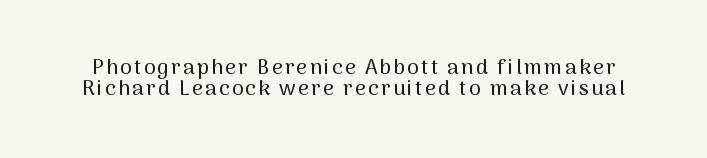
Q: Is the text italic (slanted)? A: No, it is upright.
Q: Is the text underlined? A: No.
Q: Is the spacing between lines tight, normal or loose? A: Tight.
